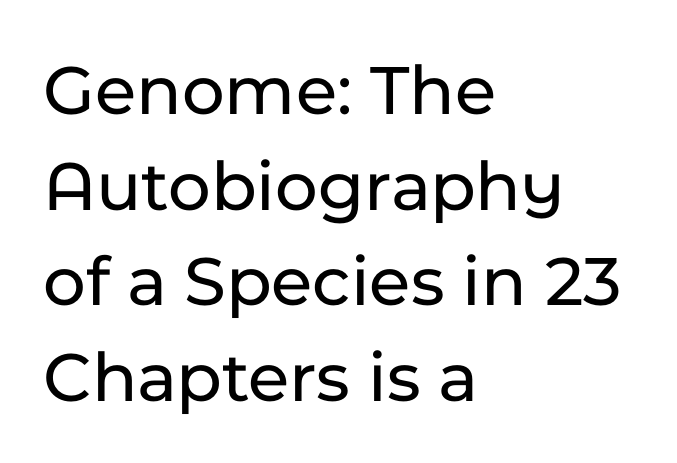
{"serif": "no", "italic": "no", "width": "normal", "stroke_contrast": "low", "x_height": "medium", "monospaced": "no", "underline": "no", "align": "left", "line_spacing": "normal", "line_spacing_ratio": 1.31, "letter_spacing": "normal", "letter_spacing_em": 0.0, "glyph_px": 73}
